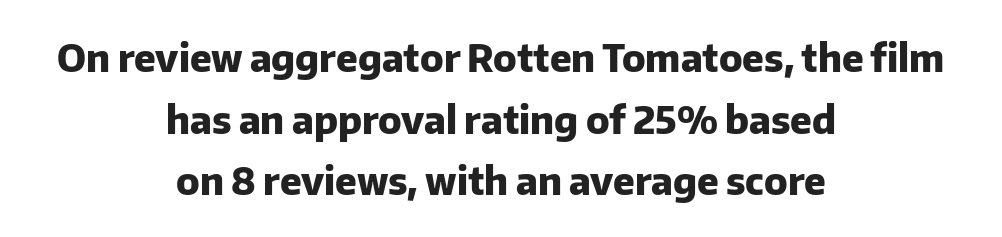
Posture: upright roman. Quick note: interline space is typical. The text block is weighted toward neither margin, spreading evenly from the middle. Default kerning and tracking; the words read as compact shapes.
